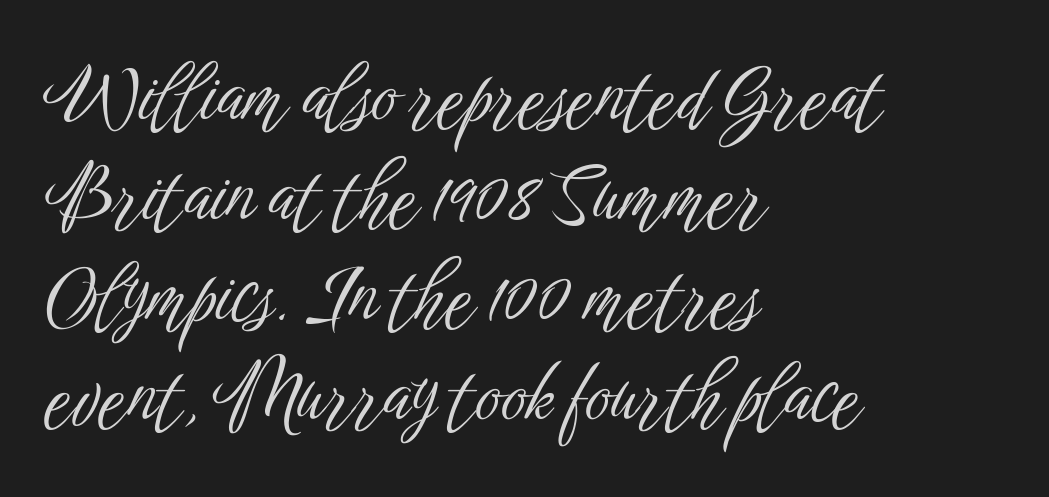
{"serif": "no", "bold": "no", "weight": "light", "width": "condensed", "stroke_contrast": "low", "x_height": "medium", "monospaced": "no", "underline": "no", "align": "left", "line_spacing": "normal", "line_spacing_ratio": 1.3, "letter_spacing": "normal", "letter_spacing_em": 0.0, "glyph_px": 77}
